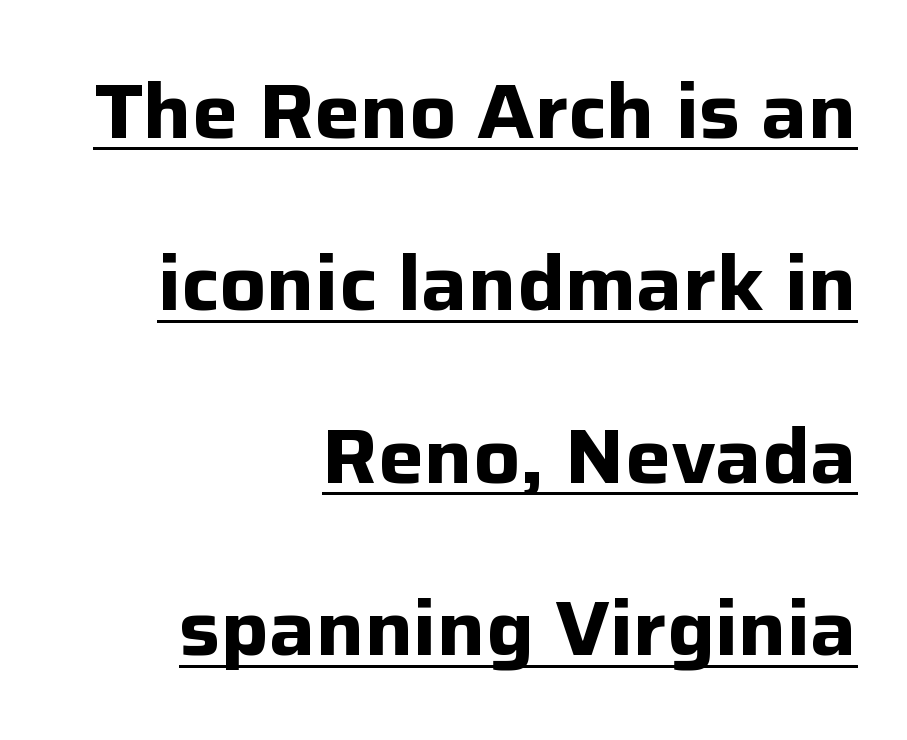
Compared with typical body copy, the letter spacing here is the same. This sample uses an upright cut, with every glyph sitting square on the baseline. These lines are set flush right with a ragged left edge. If you measured baseline to baseline, you'd find a long distance.
